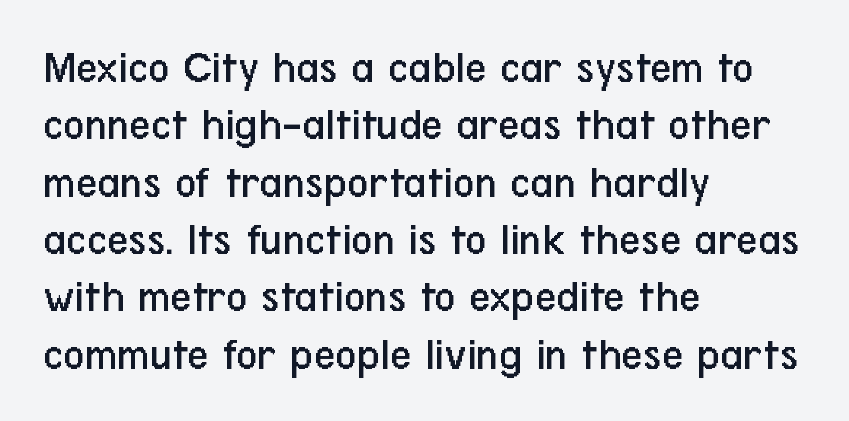
Beneath every word, the page is bare. Line starts are locked; line ends wander. You can tell it's not italic because the verticals are truly vertical. The cut favours lightness, reaching ordinary text weight at its darkest. Does extra space separate the letters? No, they use regular spacing. Varying glyph widths throughout — classic text-font behaviour.
